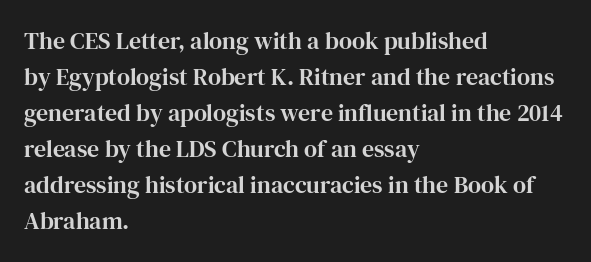
The image shows 24 px text type, upright; set left-aligned, normal line spacing (1.5x), normal letter spacing, not underlined.
